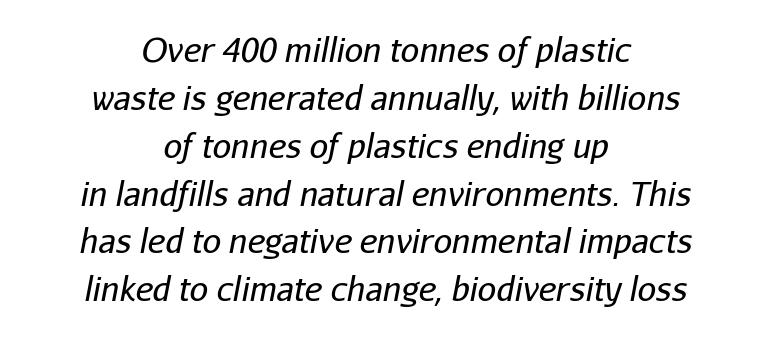
{"italic": "yes", "lean": "right", "slant_degrees": 11, "bold": "no", "weight": "regular", "width": "normal", "stroke_contrast": "low", "x_height": "medium", "monospaced": "no", "underline": "no", "align": "center", "line_spacing": "normal", "line_spacing_ratio": 1.45, "letter_spacing": "normal", "letter_spacing_em": 0.0, "glyph_px": 33}
